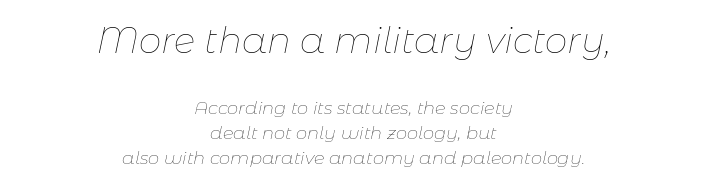
Q: Is the text bold? A: No.
Q: Is the text italic (slanted)? A: Yes, it leans right by about 11 degrees.
Q: Is the text underlined? A: No.
Q: How is the paragraph aligned? A: Centered.
Q: Is the spacing between letters normal or unusually wide? A: Normal.
Q: Is the spacing between lines tight, normal or loose? A: Normal.
Q: Which block of text is set in a larger size, the first (top) or the second (bottom)? A: The first (top) one.
Q: Width (condensed, normal, or wide)? A: Normal.
Q: Stroke contrast? A: Low.
Q: x-height? A: Medium.
Q: Monospaced? A: No.
